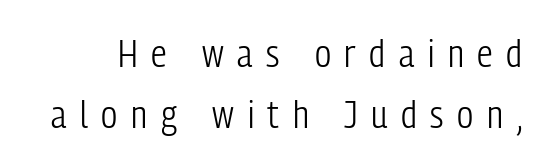
Is there any slant? The stems are plumb. The letters advance in unequal steps, a hallmark of proportional type. The space beneath each line is pristine and unruled. The passage shown is typeset with a sans-serif family.
